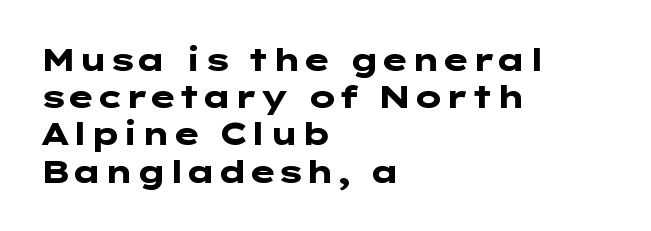
{"serif": "no", "italic": "no", "bold": "yes", "weight": "heavy", "width": "wide", "stroke_contrast": "low", "x_height": "medium", "underline": "no", "align": "left", "line_spacing_ratio": 1.2, "letter_spacing": "normal", "letter_spacing_em": 0.0, "glyph_px": 31}
